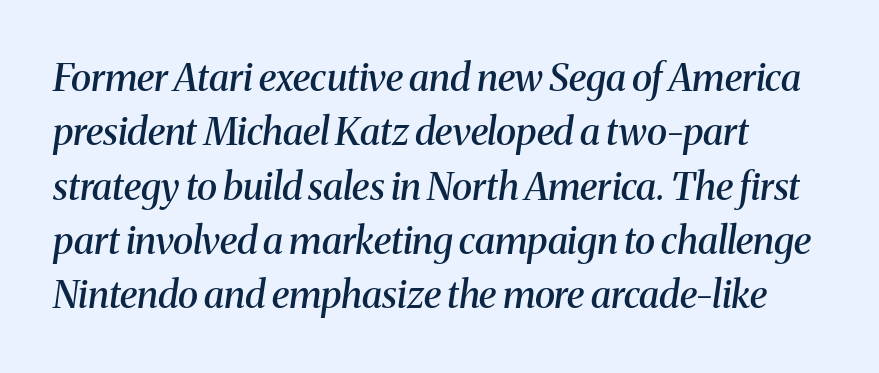
The image shows 38 px semibold serif type, italic (leaning right); set normal line spacing (1.43x), normal letter spacing, not underlined; medium stroke contrast and a medium x-height.
